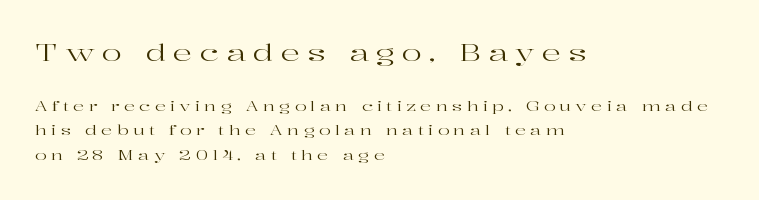
Q: Is the text bold? A: No.
Q: Is the text italic (slanted)? A: No, it is upright.
Q: Is the text underlined? A: No.
Q: How is the paragraph aligned? A: Left-aligned.
Q: Is the spacing between letters normal or unusually wide? A: Unusually wide.
Q: Which block of text is set in a larger size, the first (top) or the second (bottom)? A: The first (top) one.
